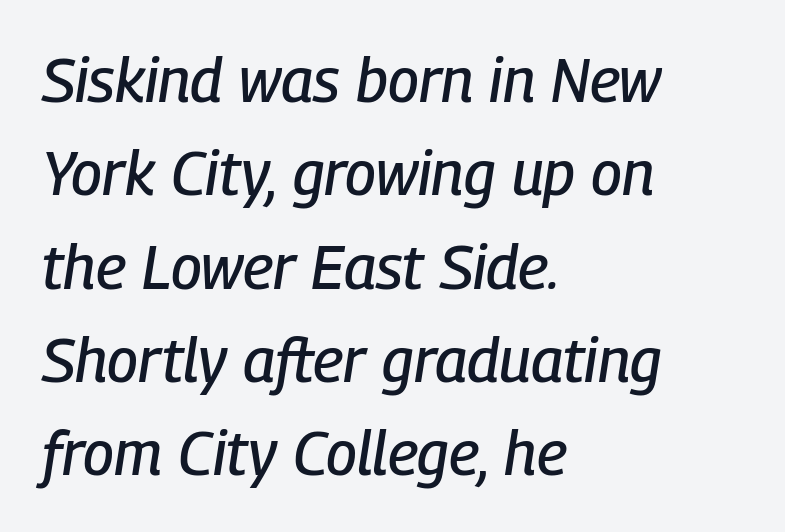
The image shows 61 px condensed type, italic (leaning right); set left-aligned, normal line spacing (1.53x), normal letter spacing, not underlined; low stroke contrast and a medium x-height.
